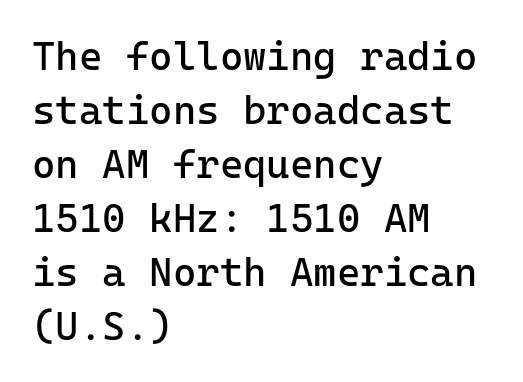
Q: Is the text bold? A: No.
Q: Is the text italic (slanted)? A: No, it is upright.
Q: Is the typeface a serif or a sans-serif typeface? A: Sans-serif.
Q: Is the text underlined? A: No.
Q: How is the paragraph aligned? A: Left-aligned.
Q: Is the spacing between letters normal or unusually wide? A: Normal.
Q: Is the spacing between lines tight, normal or loose? A: Normal.
Q: Width (condensed, normal, or wide)? A: Normal.
Q: Stroke contrast? A: Low.
Q: x-height? A: Medium.
Q: Monospaced? A: Yes.
